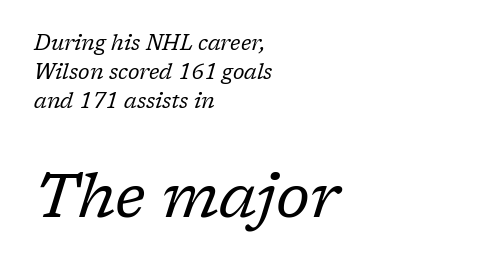
The image shows 62 px regular-weight serif type, italic (leaning right); set left-aligned, normal line spacing (1.39x), normal letter spacing, not underlined; the second (bottom) block is 2.95x larger; low stroke contrast and a medium x-height.
